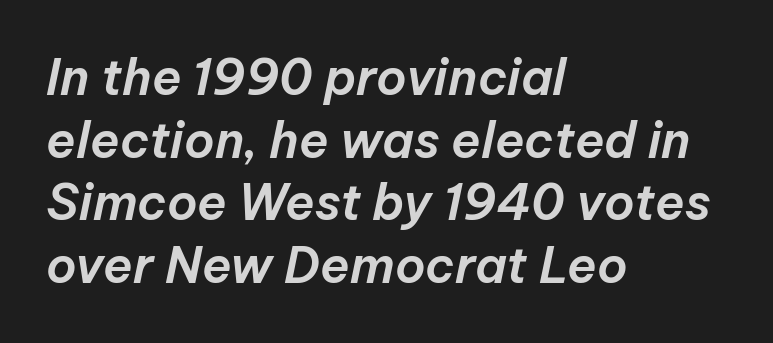
{"italic": "yes", "lean": "right", "slant_degrees": 12, "width": "normal", "stroke_contrast": "low", "x_height": "medium", "monospaced": "no", "underline": "no", "align": "left", "line_spacing": "normal", "line_spacing_ratio": 1.28, "letter_spacing": "normal", "letter_spacing_em": 0.0, "glyph_px": 49}
